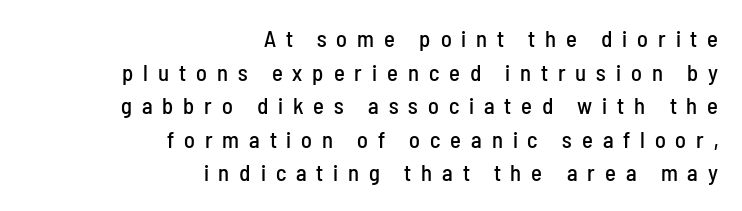
{"italic": "no", "underline": "no", "align": "right", "line_spacing": "normal", "line_spacing_ratio": 1.46, "letter_spacing": "wide", "letter_spacing_em": 0.43, "glyph_px": 23}
